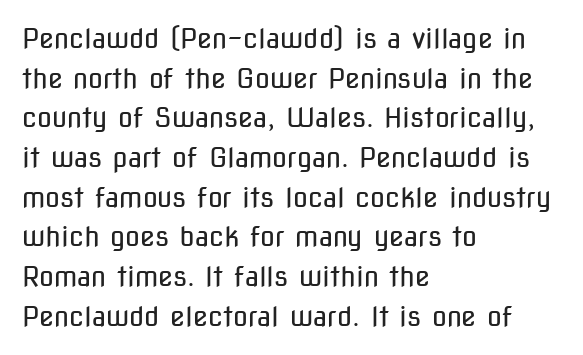
{"italic": "no", "bold": "no", "underline": "no", "align": "left", "line_spacing": "normal", "line_spacing_ratio": 1.47, "letter_spacing": "normal", "letter_spacing_em": 0.0, "glyph_px": 27}
